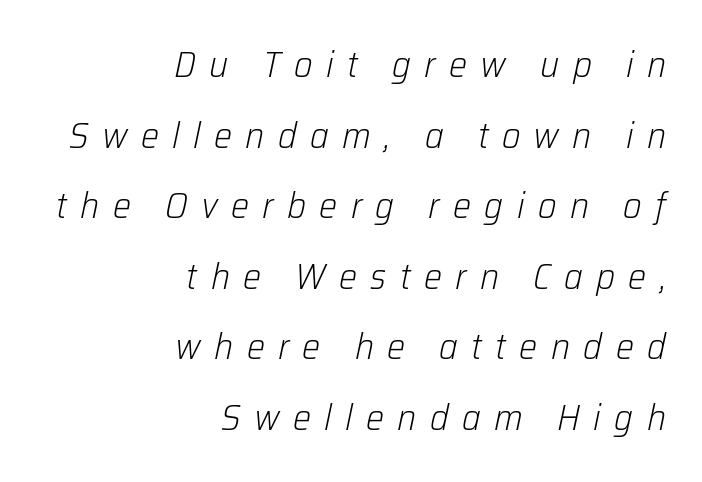
Q: Is the text bold? A: No.
Q: Is the text italic (slanted)? A: Yes, it leans right by about 12 degrees.
Q: Is the text underlined? A: No.
Q: How is the paragraph aligned? A: Right-aligned.
Q: Is the spacing between letters normal or unusually wide? A: Unusually wide.
Q: Is the spacing between lines tight, normal or loose? A: Loose.
Q: Width (condensed, normal, or wide)? A: Normal.
Q: Stroke contrast? A: Low.
Q: x-height? A: Medium.
Q: Monospaced? A: No.
